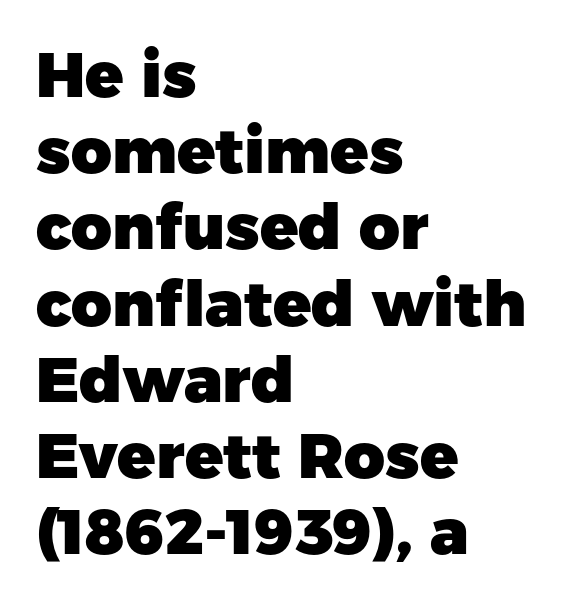
Q: Is the text bold? A: Yes.
Q: Is the text italic (slanted)? A: No, it is upright.
Q: Is the typeface a serif or a sans-serif typeface? A: Sans-serif.
Q: Is the text underlined? A: No.
Q: How is the paragraph aligned? A: Left-aligned.
Q: Is the spacing between letters normal or unusually wide? A: Normal.
Q: Width (condensed, normal, or wide)? A: Normal.
Q: Stroke contrast? A: Low.
Q: x-height? A: Medium.
Q: Monospaced? A: No.
